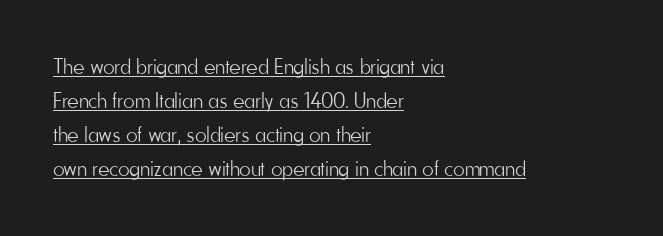
Regarding leading, the lines here are spaced in the standard way. Compared with typical body copy, the letter spacing here is the same. The passage shown is not bold in any degree. Underlining? Definitely there.
